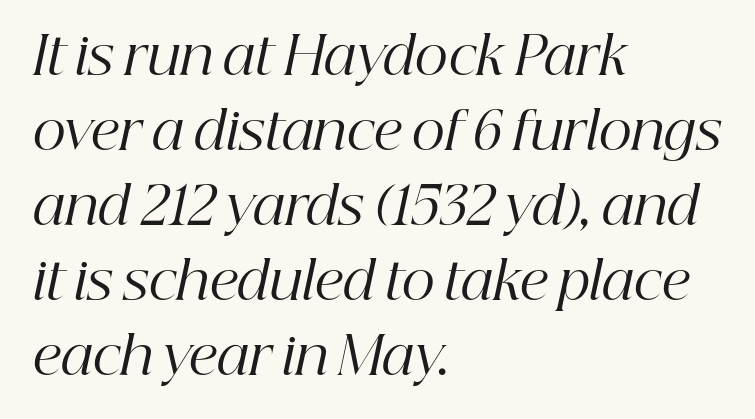
{"serif": "yes", "italic": "yes", "lean": "right", "slant_degrees": 12, "bold": "no", "weight": "regular", "width": "normal", "stroke_contrast": "high", "x_height": "medium", "monospaced": "no", "underline": "no", "align": "left", "line_spacing": "normal", "line_spacing_ratio": 1.44, "letter_spacing": "normal", "letter_spacing_em": 0.0, "glyph_px": 52}
